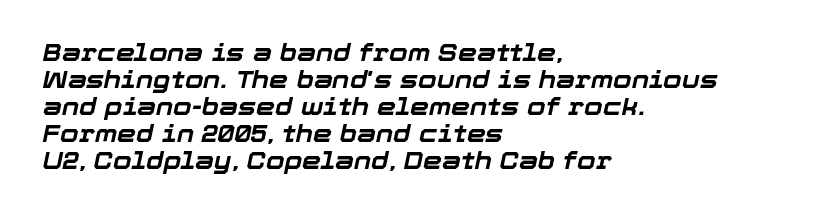
Q: Is the text bold? A: Yes.
Q: Is the text italic (slanted)? A: Yes, it leans right by about 12 degrees.
Q: Is the text underlined? A: No.
Q: How is the paragraph aligned? A: Left-aligned.
Q: Is the spacing between letters normal or unusually wide? A: Normal.
Q: Is the spacing between lines tight, normal or loose? A: Tight.
